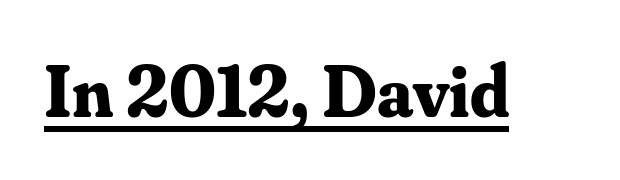
{"serif": "yes", "italic": "no", "bold": "yes", "weight": "bold", "width": "normal", "stroke_contrast": "medium", "x_height": "small", "monospaced": "no", "underline": "yes", "letter_spacing": "normal", "letter_spacing_em": 0.0, "glyph_px": 74}
